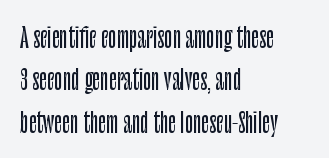
Q: Is the text italic (slanted)? A: No, it is upright.
Q: Is the text underlined? A: No.
Q: How is the paragraph aligned? A: Left-aligned.
Q: Is the spacing between letters normal or unusually wide? A: Normal.
Q: Is the spacing between lines tight, normal or loose? A: Normal.
